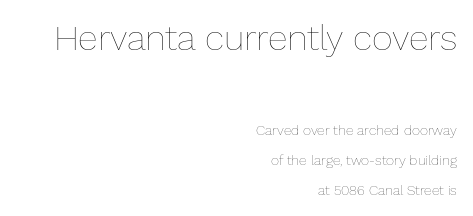
Rule under the text: the space is simply empty. Is the block centered? No — it sits flush against the right margin. Here the designer chose a conventional face with non-uniform glyph widths. In this sample the first text group is rendered at the bigger scale. Summary of vertical rhythm: relaxed, with wide interline spacing.
